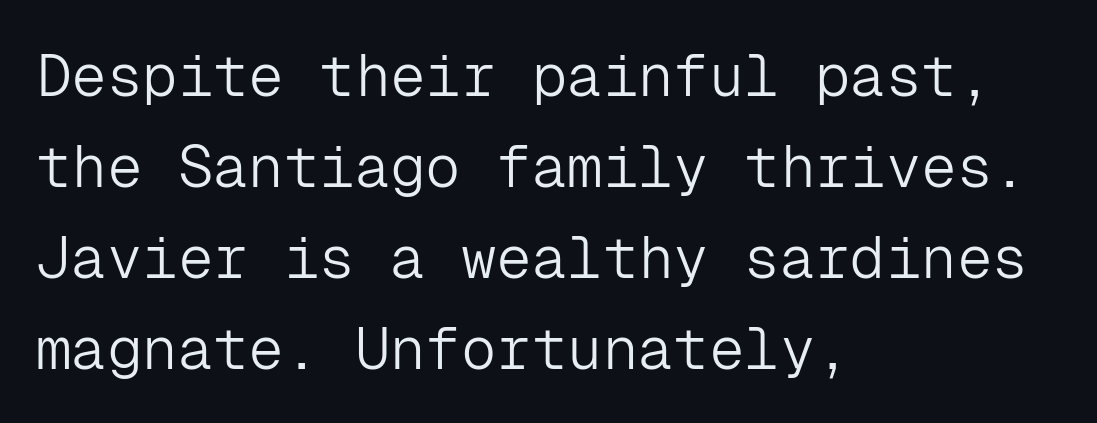
The image shows 59 px light sans-serif type, upright, monospaced; set left-aligned, normal line spacing (1.54x), normal letter spacing, not underlined; low stroke contrast and a medium x-height.
